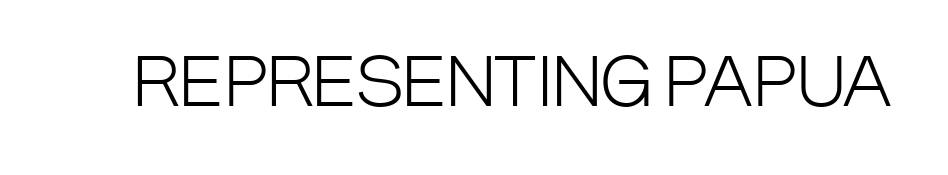
The image shows 66 px light, condensed sans-serif type, upright; set normal letter spacing, not underlined; low stroke contrast and a large x-height.
